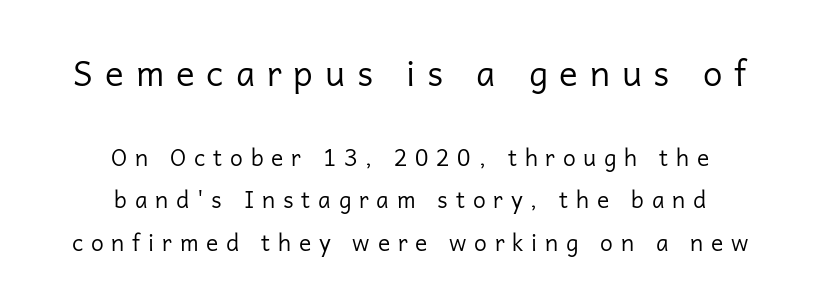
The image shows 35 px regular-weight sans-serif type, upright; set centered, line spacing 1.85x, unusually wide letter spacing (+0.34 em), not underlined; the first (top) block is 1.52x larger; low stroke contrast and a medium x-height.
